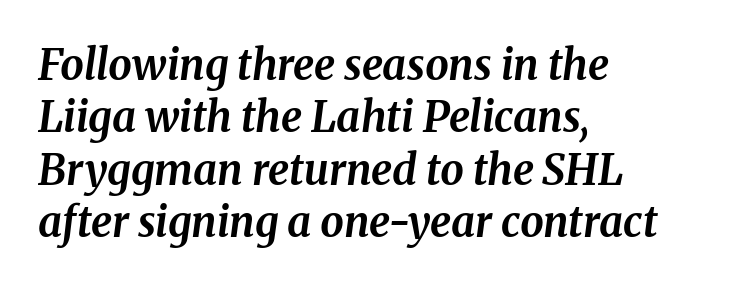
The image shows 42 px bold type, italic (leaning right); set left-aligned, normal line spacing (1.25x), normal letter spacing, not underlined; medium stroke contrast and a medium x-height.
